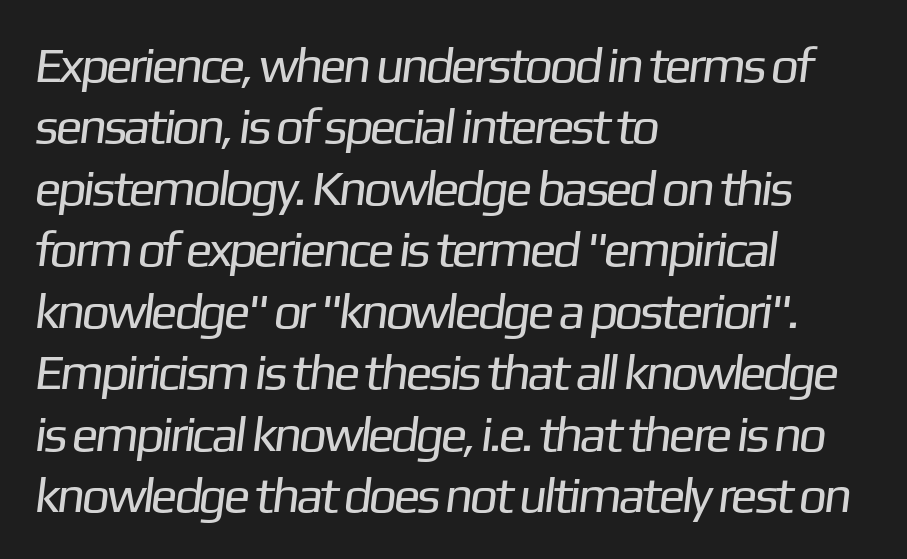
{"serif": "no", "bold": "no", "weight": "regular", "width": "normal", "stroke_contrast": "low", "x_height": "medium", "monospaced": "no", "underline": "no", "align": "left", "line_spacing_ratio": 1.23, "letter_spacing": "normal", "letter_spacing_em": 0.0, "glyph_px": 50}
